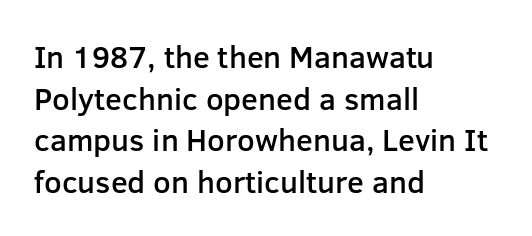
{"serif": "no", "italic": "no", "bold": "semi", "weight": "semibold", "width": "normal", "stroke_contrast": "low", "x_height": "medium", "monospaced": "no", "underline": "no", "align": "left", "line_spacing": "normal", "line_spacing_ratio": 1.34, "letter_spacing": "normal", "letter_spacing_em": 0.0, "glyph_px": 31}
